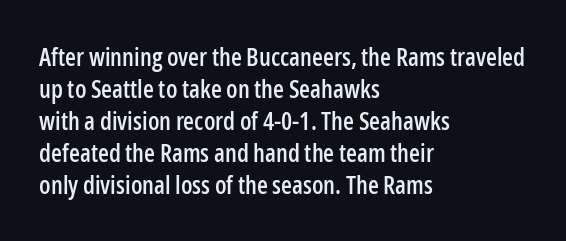
Q: Is the text italic (slanted)? A: No, it is upright.
Q: Is the text underlined? A: No.
Q: How is the paragraph aligned? A: Left-aligned.
Q: Is the spacing between letters normal or unusually wide? A: Normal.
Q: Is the spacing between lines tight, normal or loose? A: Normal.
